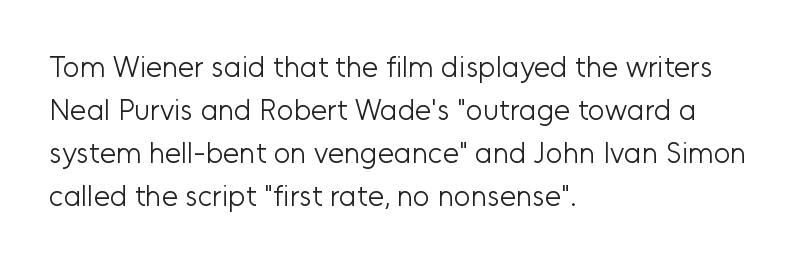
Observe the absence of serifs on each vertical stroke in this sample. Posture: straight, roman, zero tilt. Short and long lines alike share a common starting point at left. Letter spacing: default.
